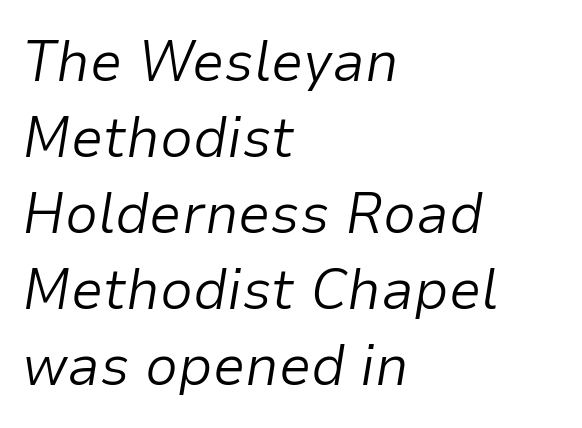
The image shows 58 px light type, italic (leaning right); set left-aligned, normal line spacing (1.31x), normal letter spacing, not underlined; low stroke contrast and a medium x-height.
